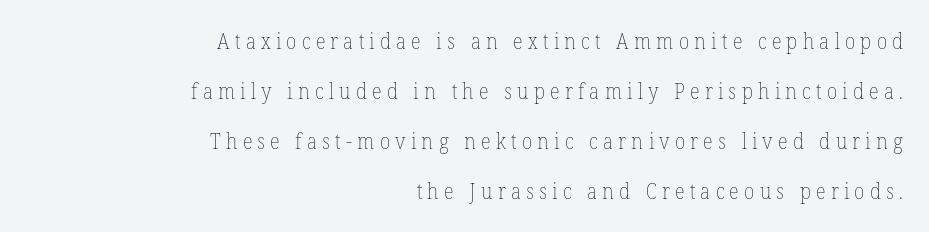
{"italic": "no", "bold": "no", "underline": "no", "align": "right", "line_spacing": "loose", "line_spacing_ratio": 2.38, "letter_spacing": "wide", "letter_spacing_em": 0.25, "glyph_px": 21}
